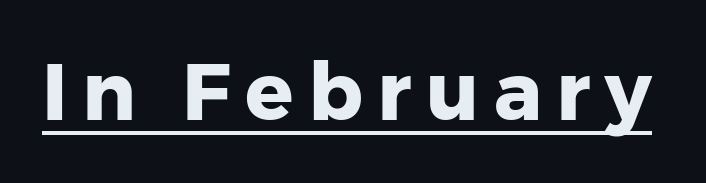
{"serif": "no", "italic": "no", "bold": "yes", "weight": "heavy", "width": "normal", "stroke_contrast": "low", "x_height": "medium", "monospaced": "no", "underline": "yes", "glyph_px": 80}
